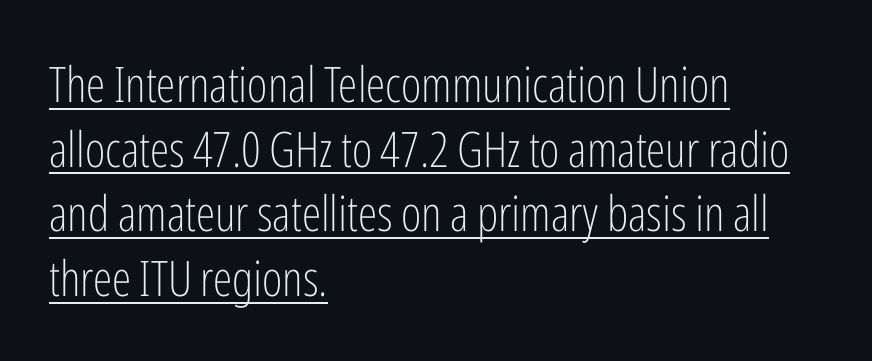
Decoration check: the copy is underlined. These lines are composed in type without serifs. Tracking value appears to be zero — textbook default spacing. Spacing verdict: proportional, widths tailored to each character. The designer left line spacing at the default.
